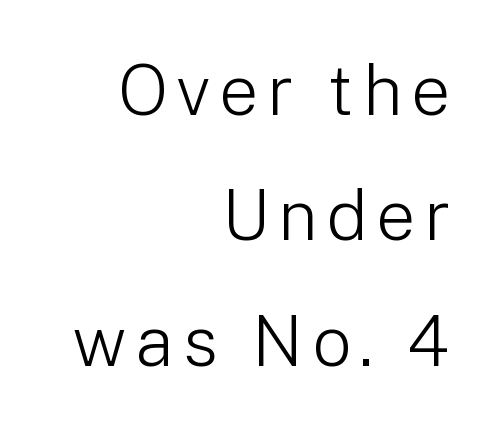
Q: Is the text bold? A: No.
Q: Is the text italic (slanted)? A: No, it is upright.
Q: Is the typeface a serif or a sans-serif typeface? A: Sans-serif.
Q: Is the text underlined? A: No.
Q: How is the paragraph aligned? A: Right-aligned.
Q: Width (condensed, normal, or wide)? A: Normal.
Q: Stroke contrast? A: Low.
Q: x-height? A: Medium.
Q: Monospaced? A: No.
